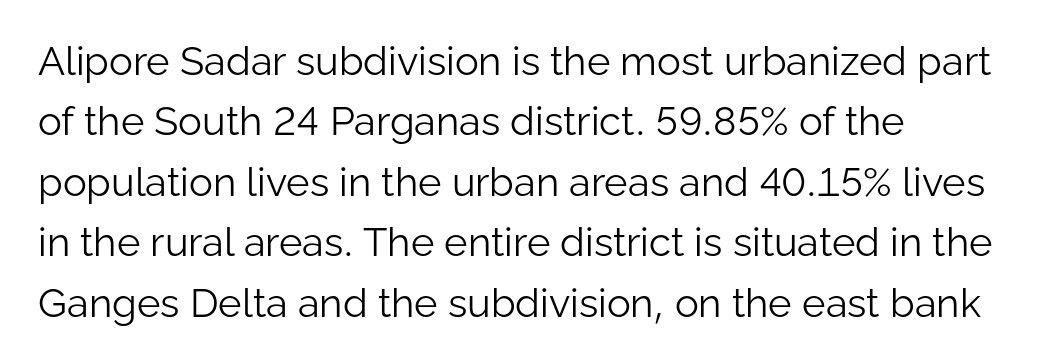
These lines are rendered in a variable-pitch font. A typesetter would label this face a sans. Between one letter and the next there's only the usual sliver of space. No chunkiness to these letters — they're not bold. A normal amount of white space separates one row of letters from the next.
